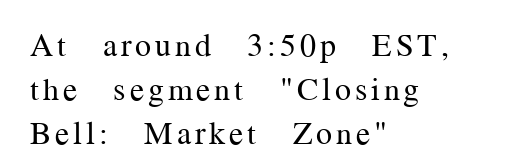
Q: Is the text bold? A: No.
Q: Is the text italic (slanted)? A: No, it is upright.
Q: Is the typeface a serif or a sans-serif typeface? A: Serif.
Q: Is the text underlined? A: No.
Q: How is the paragraph aligned? A: Left-aligned.
Q: Is the spacing between lines tight, normal or loose? A: Normal.
Q: Width (condensed, normal, or wide)? A: Normal.
Q: Stroke contrast? A: Medium.
Q: x-height? A: Medium.
Q: Monospaced? A: No.
